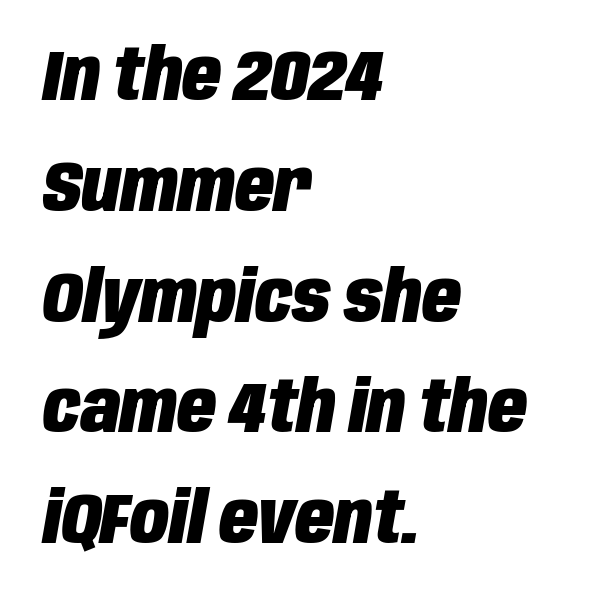
The typography opts for an oblique posture over an upright one. Inter-character spacing is left at the font's built-in metrics. These lines are set flush left with a ragged right edge. Note the varied advance widths — an 'i' is clearly narrower than an 'm'. Honestly, the row spacing looks completely unremarkable.
